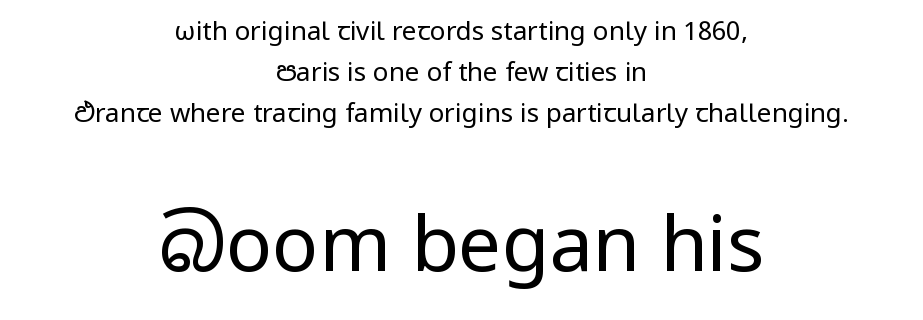
Q: Is the text bold? A: No.
Q: Is the text italic (slanted)? A: No, it is upright.
Q: Is the typeface a serif or a sans-serif typeface? A: Sans-serif.
Q: Is the text underlined? A: No.
Q: How is the paragraph aligned? A: Centered.
Q: Is the spacing between letters normal or unusually wide? A: Normal.
Q: Is the spacing between lines tight, normal or loose? A: Normal.
Q: Which block of text is set in a larger size, the first (top) or the second (bottom)? A: The second (bottom) one.
Q: Width (condensed, normal, or wide)? A: Normal.
Q: Stroke contrast? A: Low.
Q: x-height? A: Medium.
Q: Monospaced? A: No.
